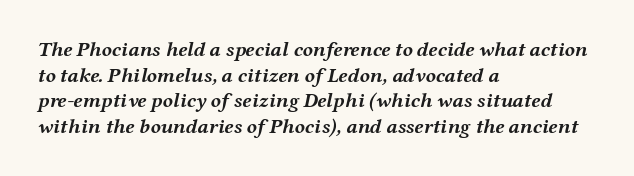
Q: Is the text bold? A: Yes.
Q: Is the text italic (slanted)? A: Yes, it leans right by about 12 degrees.
Q: Is the text underlined? A: No.
Q: How is the paragraph aligned? A: Left-aligned.
Q: Is the spacing between letters normal or unusually wide? A: Normal.
